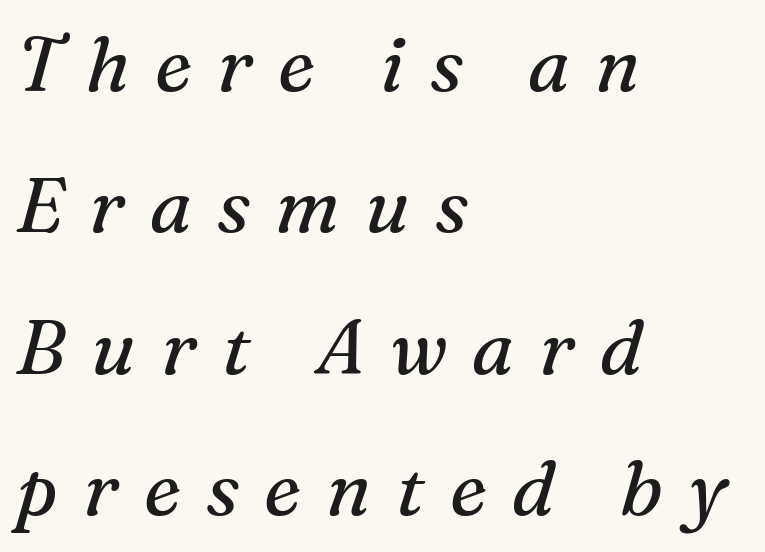
Q: Is the text bold? A: No.
Q: Is the text italic (slanted)? A: Yes, it leans right by about 16 degrees.
Q: Is the typeface a serif or a sans-serif typeface? A: Serif.
Q: Is the text underlined? A: No.
Q: How is the paragraph aligned? A: Left-aligned.
Q: Is the spacing between letters normal or unusually wide? A: Unusually wide.
Q: Width (condensed, normal, or wide)? A: Normal.
Q: Stroke contrast? A: Medium.
Q: x-height? A: Medium.
Q: Monospaced? A: No.
